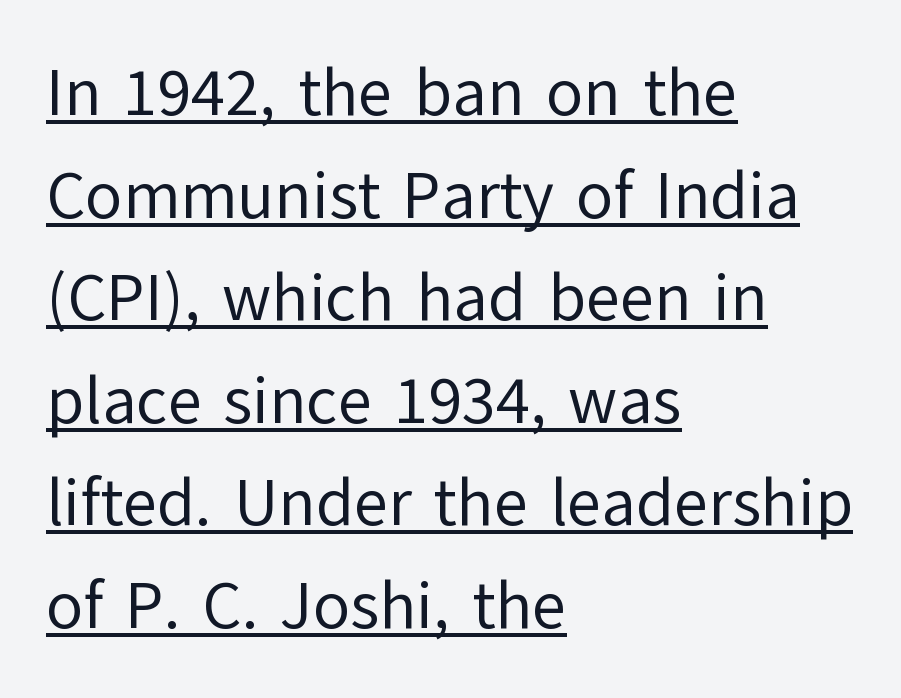
Ink coverage per letter is moderate at most. Observe the absence of serifs on each vertical stroke in this sample. The designer left line spacing at the default. The rag falls on the right side of this text block.
